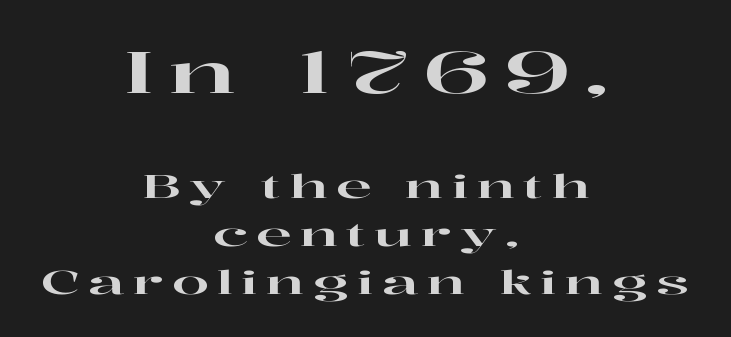
Every row of glyphs is offset so its center matches the block's center. Regular leading. Ordinary non-slanted type is in use. The emphasis by scale lands on block number one, above.
